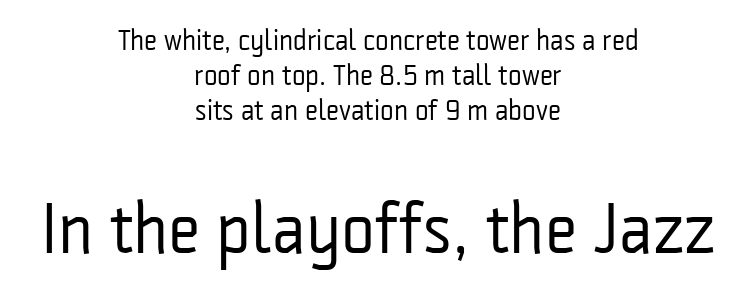
{"serif": "no", "italic": "no", "bold": "no", "weight": "regular", "width": "condensed", "stroke_contrast": "low", "x_height": "medium", "monospaced": "no", "underline": "no", "align": "center", "line_spacing_ratio": 1.21, "letter_spacing": "normal", "letter_spacing_em": 0.0, "larger_block": "second", "size_ratio": 2.48, "glyph_px": 72}
